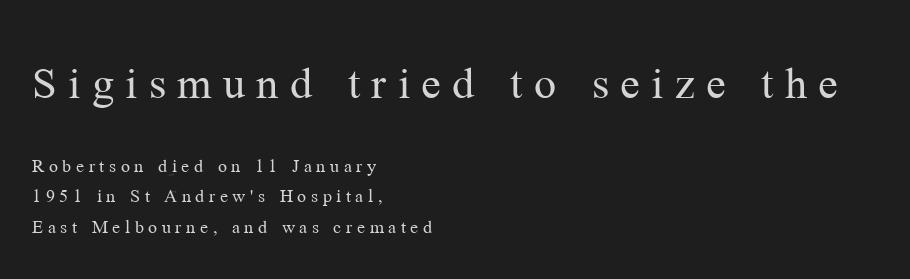
You could not count columns in this text — the font is proportionally spaced. The block of text has a typical density, with ordinary space between rows. Block one is the big one; block two sits smaller underneath. Tracking value appears strongly positive — letters spread wide. The face looks like a standard text weight, possibly lighter.
